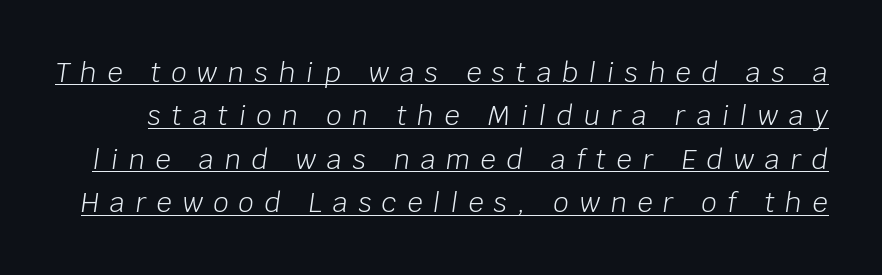
The lettering tilts uniformly, giving the passage an italic look. The string is rendered with underlining switched on. This block has exactly the height ordinary leading produces. The type is letterspaced generously, with wide tracking. No letter is thick-stroked: the sample isn't bold.
